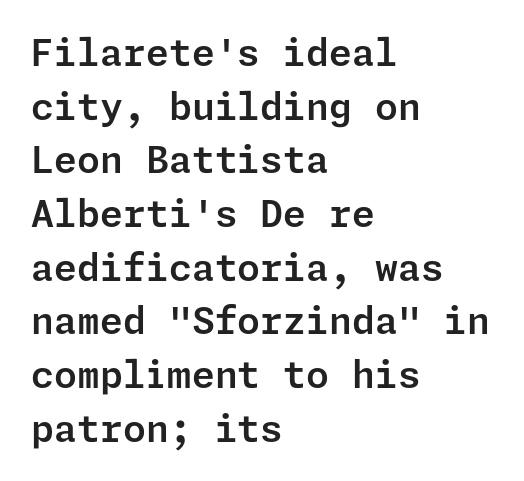
{"serif": "no", "italic": "no", "width": "normal", "stroke_contrast": "low", "x_height": "medium", "underline": "no", "align": "left", "line_spacing": "normal", "line_spacing_ratio": 1.45, "letter_spacing": "normal", "letter_spacing_em": 0.0, "glyph_px": 37}
